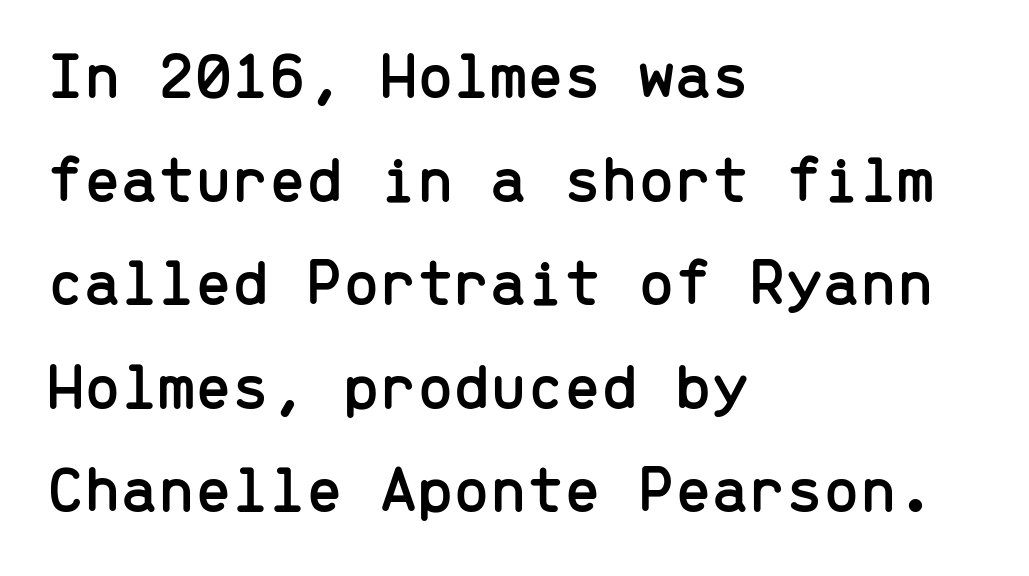
Q: Is the text italic (slanted)? A: No, it is upright.
Q: Is the typeface a serif or a sans-serif typeface? A: Sans-serif.
Q: Is the text underlined? A: No.
Q: How is the paragraph aligned? A: Left-aligned.
Q: Is the spacing between letters normal or unusually wide? A: Normal.
Q: Is the spacing between lines tight, normal or loose? A: Normal.
Q: Width (condensed, normal, or wide)? A: Normal.
Q: Stroke contrast? A: Low.
Q: x-height? A: Medium.
Q: Monospaced? A: Yes.
